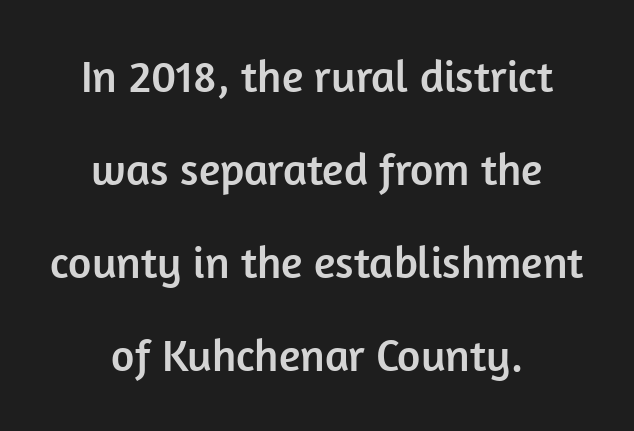
Q: Is the text italic (slanted)? A: No, it is upright.
Q: Is the typeface a serif or a sans-serif typeface? A: Sans-serif.
Q: Is the text underlined? A: No.
Q: How is the paragraph aligned? A: Centered.
Q: Is the spacing between letters normal or unusually wide? A: Normal.
Q: Is the spacing between lines tight, normal or loose? A: Loose.
Q: Width (condensed, normal, or wide)? A: Normal.
Q: Stroke contrast? A: Low.
Q: x-height? A: Medium.
Q: Monospaced? A: No.
